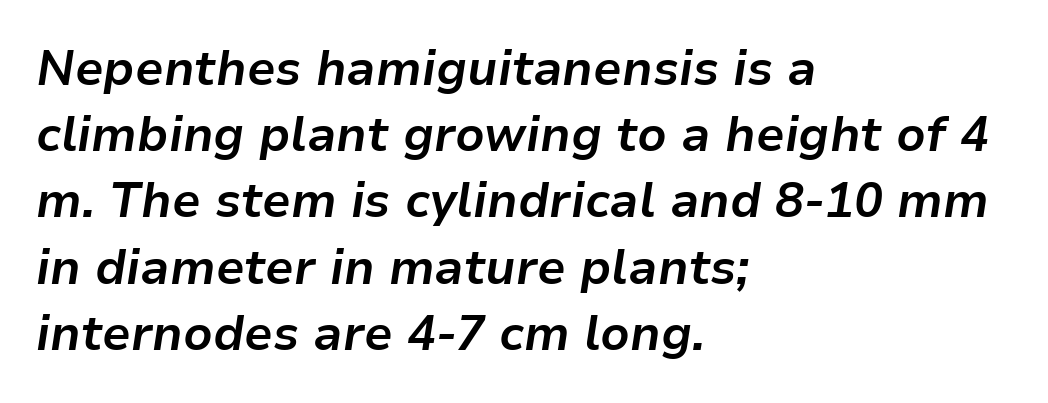
The image shows 48 px bold type, italic (leaning right); set left-aligned, normal line spacing (1.38x), normal letter spacing, not underlined; low stroke contrast and a medium x-height.
